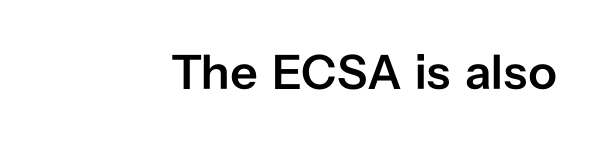
{"serif": "no", "italic": "no", "bold": "semi", "weight": "semibold", "width": "normal", "stroke_contrast": "low", "x_height": "medium", "monospaced": "no", "underline": "no", "align": "right", "letter_spacing": "normal", "letter_spacing_em": 0.0, "glyph_px": 49}
